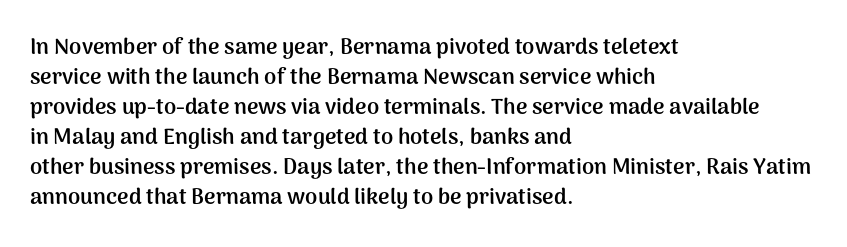
The image shows 22 px bold type, upright; set left-aligned, normal line spacing (1.36x), normal letter spacing, not underlined.
